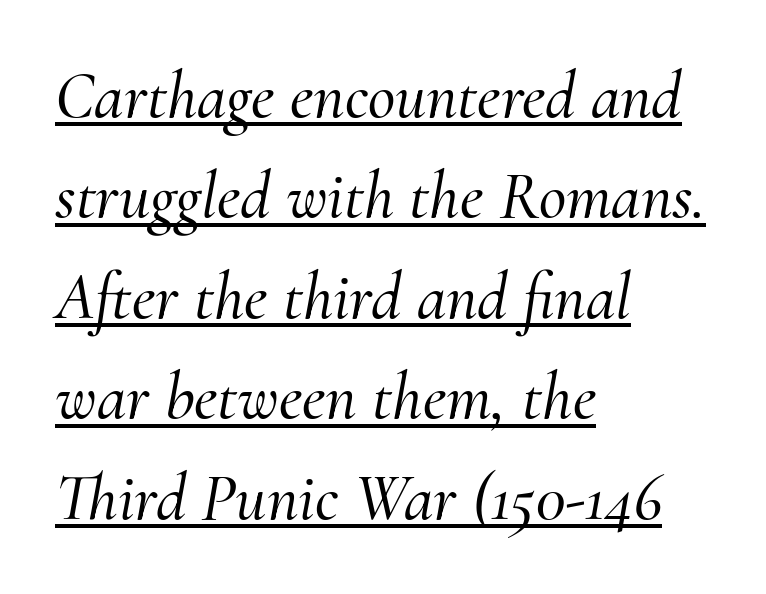
{"serif": "yes", "italic": "yes", "lean": "right", "slant_degrees": 10, "width": "normal", "stroke_contrast": "medium", "x_height": "small", "monospaced": "no", "underline": "yes", "align": "left", "line_spacing": "normal", "line_spacing_ratio": 1.5, "letter_spacing": "normal", "letter_spacing_em": 0.0, "glyph_px": 67}
